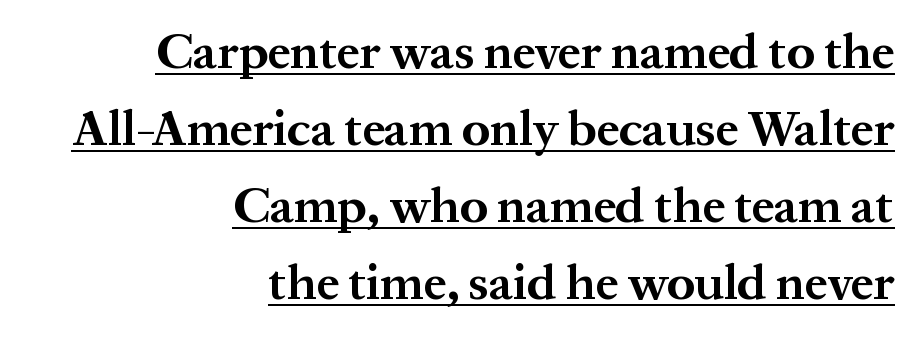
Set as a true bold cut, around the 700 mark. The letters advance in unequal steps, a hallmark of proportional type. Inter-character spacing is left at the font's built-in metrics. Which margin do the lines hug? The right one — the left edge is uneven. This is underlined copy, the kind a proofreader might mark for attention.
